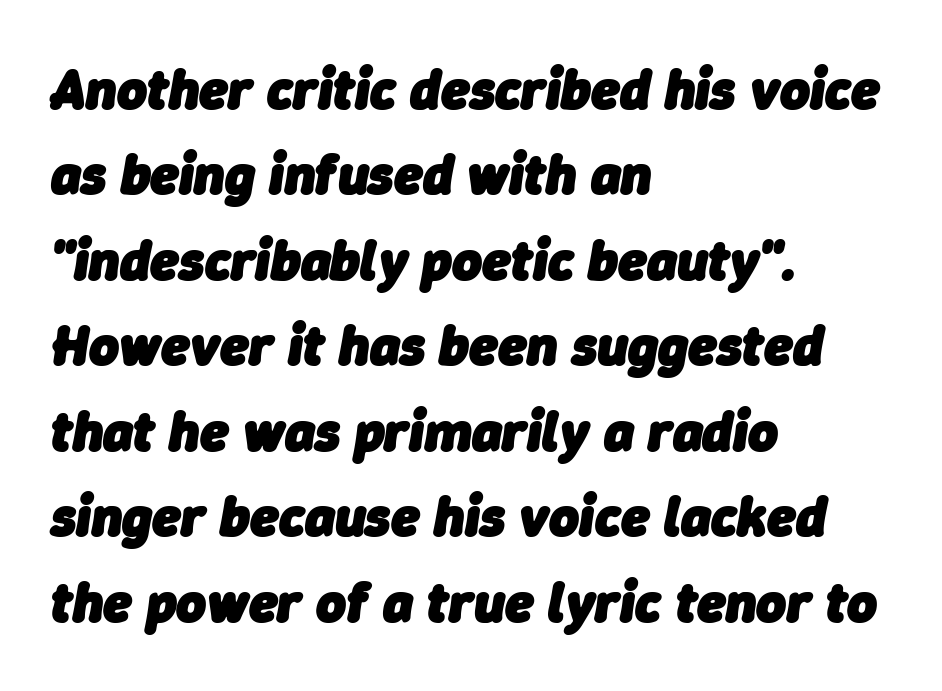
The string is rendered with underlining switched off. Rendered with sloped, italic letterforms. Each letter keeps its own natural width here, so spacing adapts to shape. Evenly set lines give the paragraph a standard silhouette. These words are printed bold, with thick strokes throughout.
